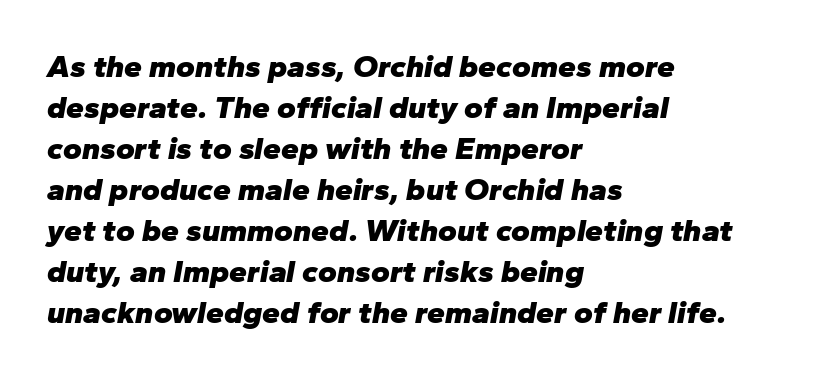
The image shows 32 px heavy type, italic (leaning right); set left-aligned, normal line spacing (1.28x), normal letter spacing, not underlined; low stroke contrast and a medium x-height.
